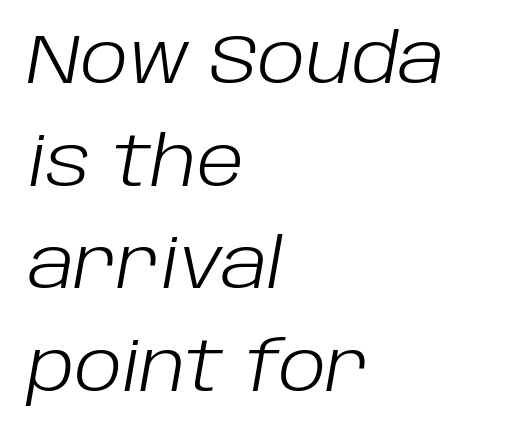
{"italic": "yes", "lean": "right", "slant_degrees": 10, "bold": "no", "weight": "light", "width": "normal", "stroke_contrast": "low", "x_height": "large", "monospaced": "no", "underline": "no", "align": "left", "line_spacing": "normal", "line_spacing_ratio": 1.51, "letter_spacing": "normal", "letter_spacing_em": 0.0, "glyph_px": 68}
